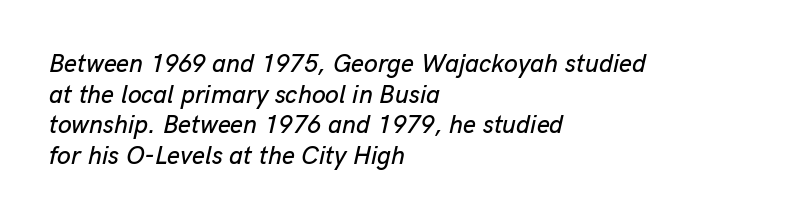
Reading down the block, your eye returns to a fixed left position each line. A typesetter would call this zero additional tracking. A typesetter would mark this as italic. Has an underline been added? It has not.
